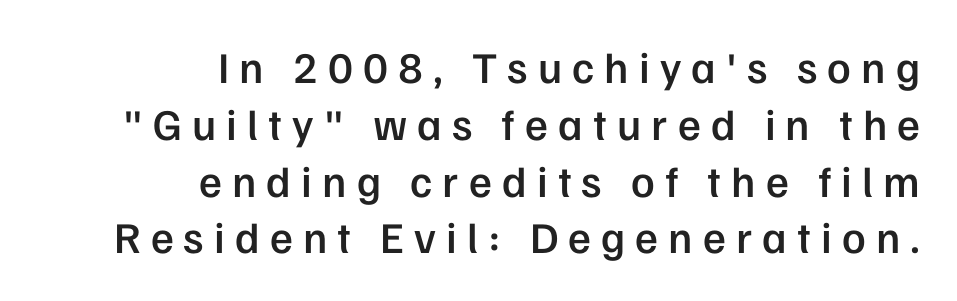
The image shows 44 px semibold sans-serif type, upright; set right-aligned, normal line spacing (1.29x), unusually wide letter spacing (+0.23 em), not underlined; low stroke contrast and a medium x-height.
